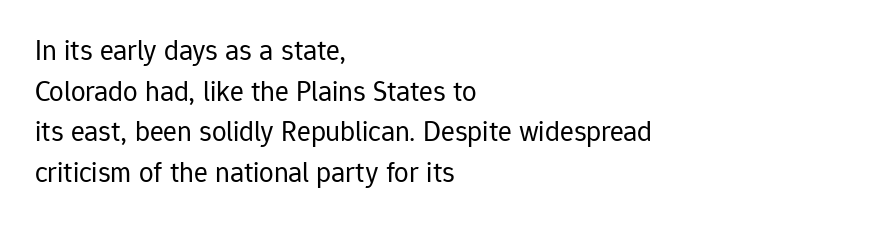
{"serif": "no", "italic": "no", "bold": "no", "weight": "regular", "width": "normal", "stroke_contrast": "low", "x_height": "medium", "monospaced": "no", "underline": "no", "align": "left", "line_spacing": "normal", "line_spacing_ratio": 1.4, "letter_spacing": "normal", "letter_spacing_em": 0.0, "glyph_px": 29}
